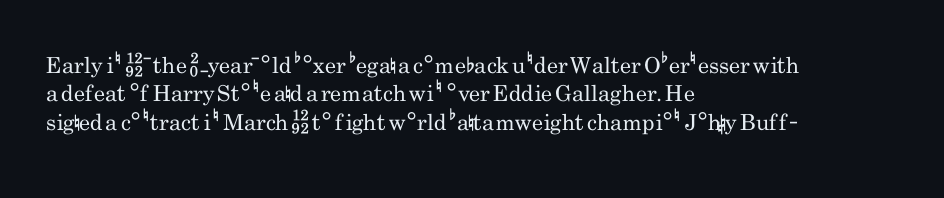
Rule under the text: the space is simply empty. Honestly, the letter spacing is just normal — you wouldn't notice it. The font's upright variant was chosen for this text. The strokes are not fattened; the text isn't bold. Layout note: lines flush left. The designer left line spacing at the default.
